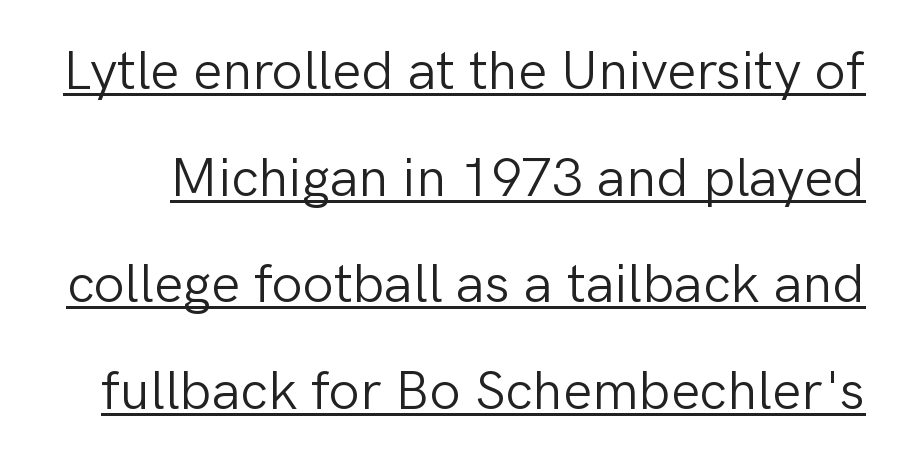
The image shows 55 px light sans-serif type, upright; set loose line spacing (1.94x), normal letter spacing, underlined; low stroke contrast and a medium x-height.
